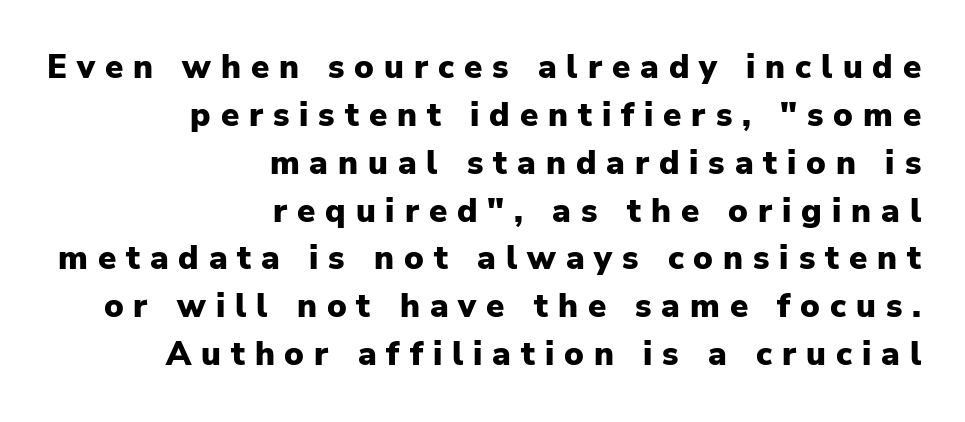
Every character sits straight up, as roman type does. Quick note: interline space is typical. The letters are bold, with thick, heavy strokes. Here the designer chose a conventional face with non-uniform glyph widths. The lines are quadded right. This sample uses a sans-serif face.
